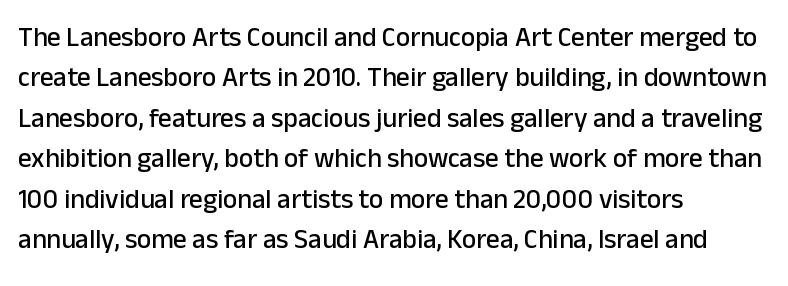
No italicization has been applied; the sample stays upright. This block has exactly the height ordinary leading produces. Students, note that the glyphs here touch the page at normal intervals. Typeset ragged right — the left edge is the straight one.
